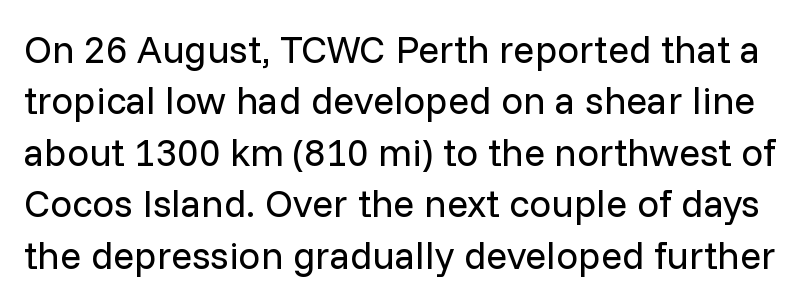
{"serif": "no", "italic": "no", "bold": "no", "weight": "regular", "width": "normal", "stroke_contrast": "low", "x_height": "medium", "monospaced": "no", "underline": "no", "line_spacing": "normal", "line_spacing_ratio": 1.32, "letter_spacing": "normal", "letter_spacing_em": 0.0, "glyph_px": 39}
